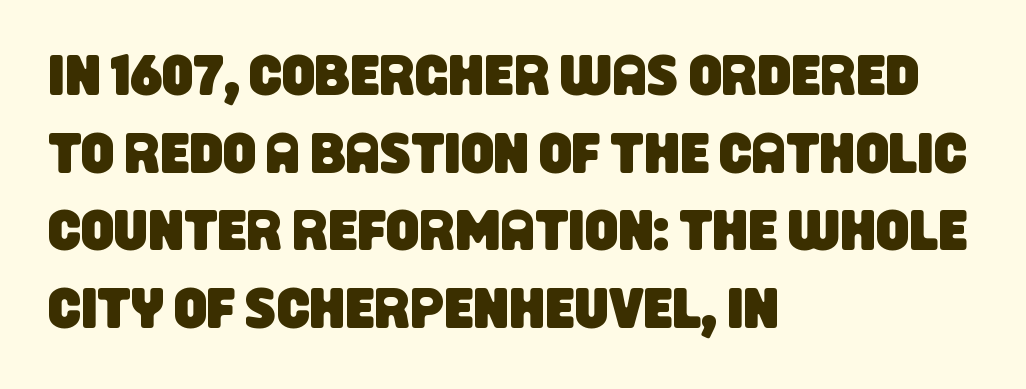
The image shows 58 px condensed sans-serif type; set left-aligned, normal line spacing (1.34x), normal letter spacing, not underlined; low stroke contrast and a large x-height.
